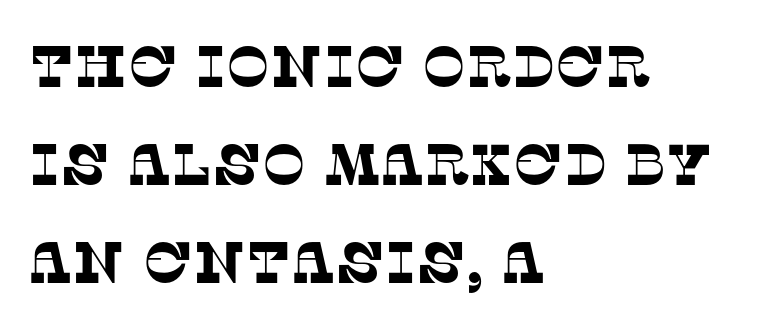
Q: Is the typeface a serif or a sans-serif typeface? A: Serif.
Q: Is the text underlined? A: No.
Q: How is the paragraph aligned? A: Left-aligned.
Q: Is the spacing between letters normal or unusually wide? A: Normal.
Q: Is the spacing between lines tight, normal or loose? A: Normal.
Q: Width (condensed, normal, or wide)? A: Normal.
Q: Stroke contrast? A: Low.
Q: x-height? A: Large.
Q: Monospaced? A: No.
